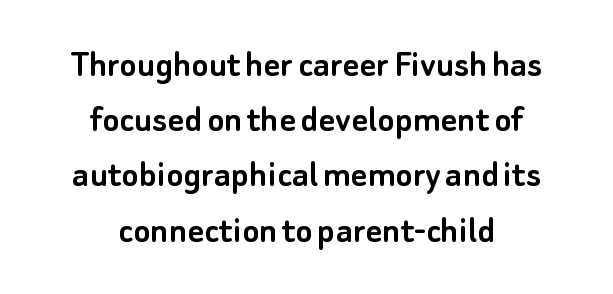
The image shows 40 px sans-serif type, upright; set centered, normal line spacing (1.38x), normal letter spacing, not underlined; low stroke contrast and a small x-height.
